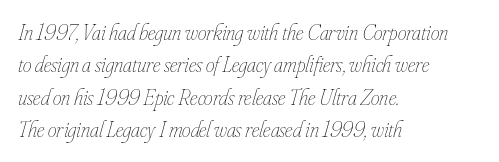
The image shows 22 px text type, italic (leaning right); set left-aligned, normal line spacing (1.47x), normal letter spacing, not underlined.
